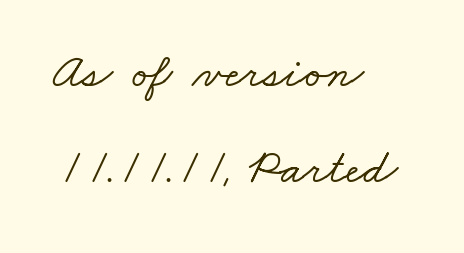
The image shows 49 px wide serif type; set left-aligned, loose line spacing (1.96x), normal letter spacing, not underlined; low stroke contrast and a small x-height.
